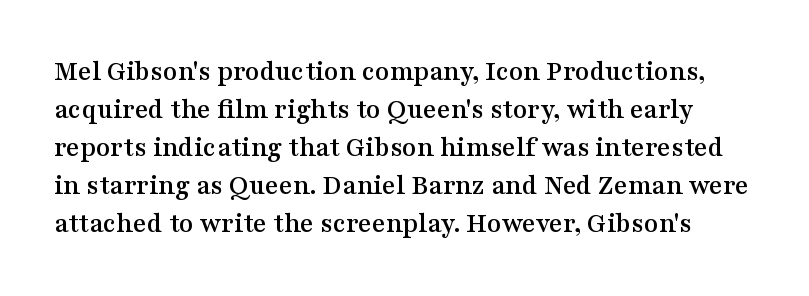
Q: Is the text italic (slanted)? A: No, it is upright.
Q: Is the typeface a serif or a sans-serif typeface? A: Serif.
Q: Is the text underlined? A: No.
Q: Is the spacing between letters normal or unusually wide? A: Normal.
Q: Is the spacing between lines tight, normal or loose? A: Normal.
Q: Width (condensed, normal, or wide)? A: Wide.
Q: Stroke contrast? A: Medium.
Q: x-height? A: Medium.
Q: Monospaced? A: No.
